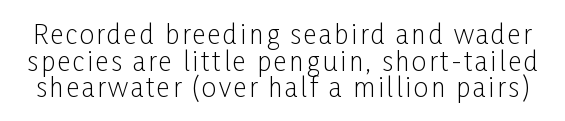
The image shows 26 px text type, upright; set tight line spacing (1.02x), not underlined.
